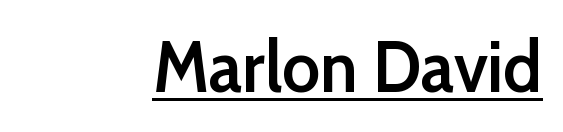
The image shows 73 px semibold sans-serif type, upright; set right-aligned, normal letter spacing, underlined; low stroke contrast and a medium x-height.
